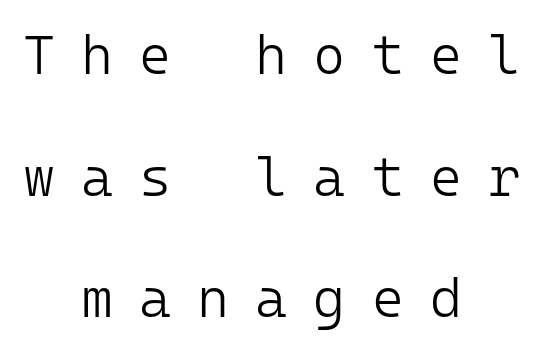
{"serif": "no", "italic": "no", "bold": "no", "weight": "light", "width": "normal", "stroke_contrast": "low", "x_height": "medium", "monospaced": "yes", "underline": "no", "align": "center", "line_spacing": "loose", "line_spacing_ratio": 2.21, "letter_spacing": "wide", "letter_spacing_em": 0.47, "glyph_px": 55}
